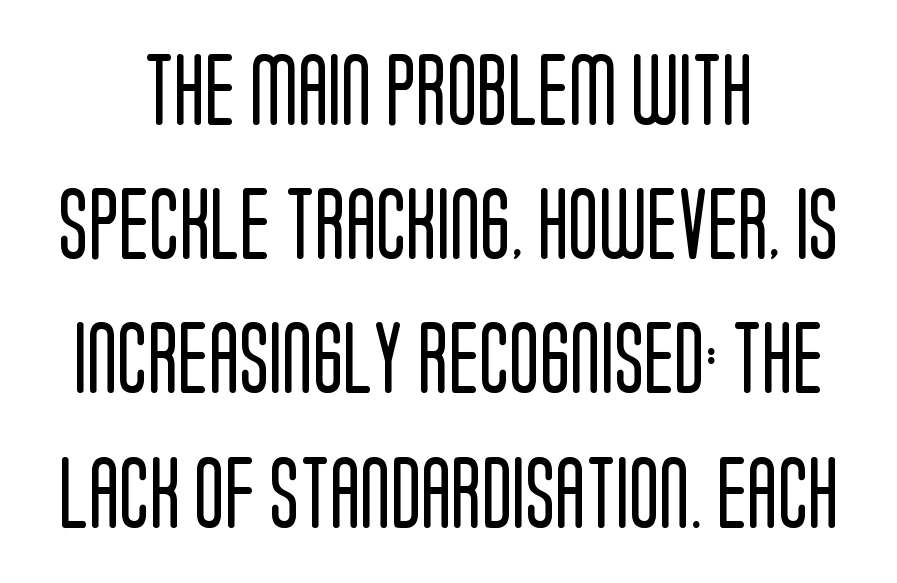
Q: Is the text bold? A: No.
Q: Is the text italic (slanted)? A: No, it is upright.
Q: Is the typeface a serif or a sans-serif typeface? A: Sans-serif.
Q: Is the text underlined? A: No.
Q: How is the paragraph aligned? A: Centered.
Q: Is the spacing between letters normal or unusually wide? A: Normal.
Q: Width (condensed, normal, or wide)? A: Condensed.
Q: Stroke contrast? A: Low.
Q: x-height? A: Large.
Q: Monospaced? A: No.
